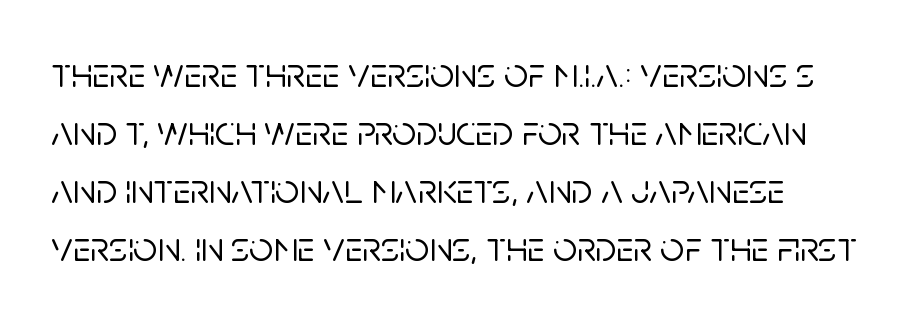
Q: Is the text italic (slanted)? A: No, it is upright.
Q: Is the typeface a serif or a sans-serif typeface? A: Sans-serif.
Q: Is the text underlined? A: No.
Q: Is the spacing between letters normal or unusually wide? A: Normal.
Q: Is the spacing between lines tight, normal or loose? A: Normal.
Q: Width (condensed, normal, or wide)? A: Normal.
Q: Stroke contrast? A: Low.
Q: x-height? A: Large.
Q: Monospaced? A: No.
